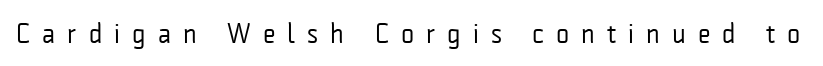
Spacing verdict: proportional, widths tailored to each character. The passage shown has open, widely tracked lettering throughout. Rule under the text: the space is simply empty. The letters look calm and open, with moderate or lighter stems.
